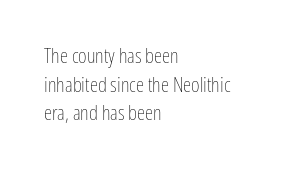
Q: Is the text bold? A: No.
Q: Is the text italic (slanted)? A: No, it is upright.
Q: Is the text underlined? A: No.
Q: How is the paragraph aligned? A: Left-aligned.
Q: Is the spacing between letters normal or unusually wide? A: Normal.
Q: Is the spacing between lines tight, normal or loose? A: Normal.
